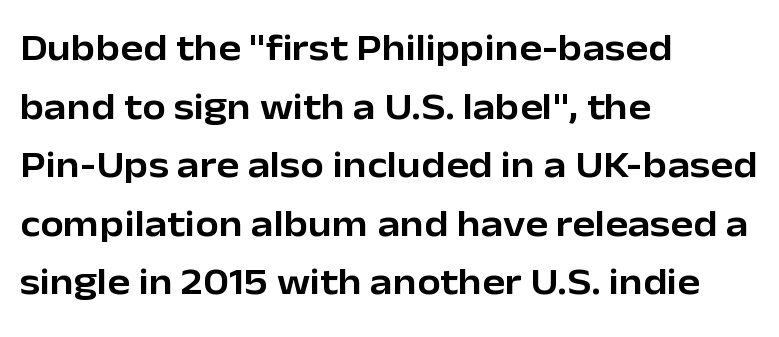
Q: Is the text italic (slanted)? A: No, it is upright.
Q: Is the typeface a serif or a sans-serif typeface? A: Sans-serif.
Q: Is the text underlined? A: No.
Q: How is the paragraph aligned? A: Left-aligned.
Q: Is the spacing between letters normal or unusually wide? A: Normal.
Q: Is the spacing between lines tight, normal or loose? A: Normal.
Q: Width (condensed, normal, or wide)? A: Normal.
Q: Stroke contrast? A: Low.
Q: x-height? A: Medium.
Q: Monospaced? A: No.
